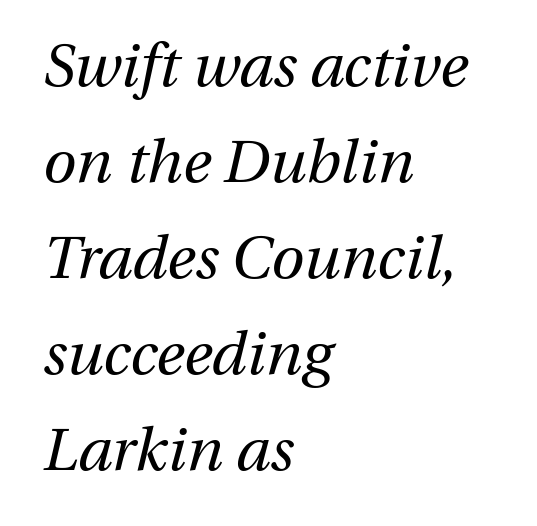
The image shows 60 px regular-weight type, italic (leaning right); set left-aligned, normal line spacing (1.6x), normal letter spacing, not underlined; medium stroke contrast and a medium x-height.
